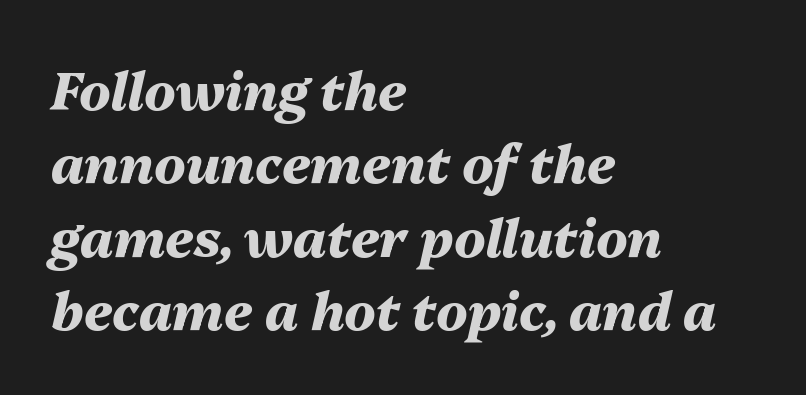
In terms of leading, this rendering sits right in the middle. Style check: oblique. No word sits above an underline. The face used here is rendered with its standard letterfit.
